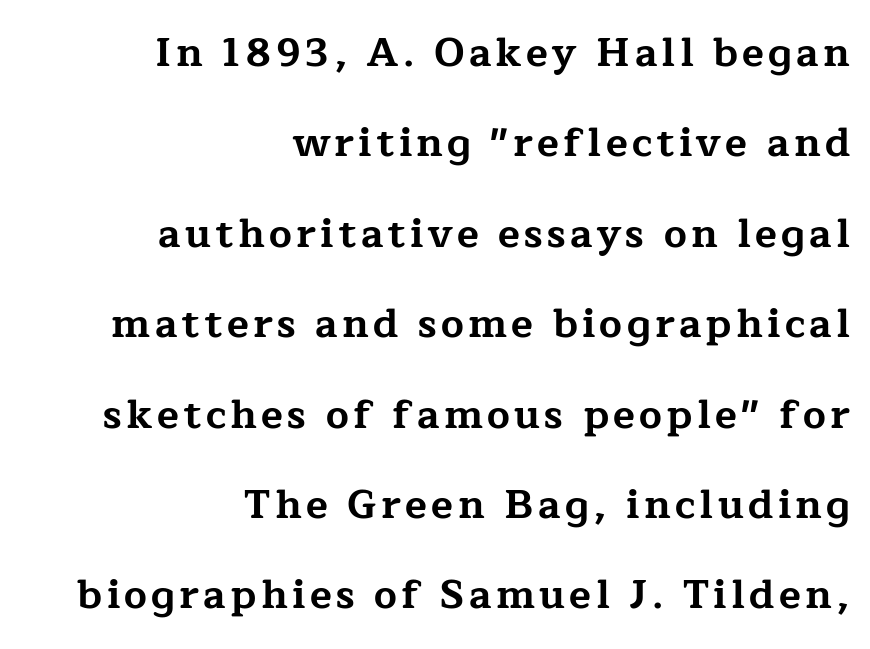
The image shows 40 px bold, wide serif type, upright; set right-aligned, loose line spacing (2.26x), not underlined; low stroke contrast and a medium x-height.
